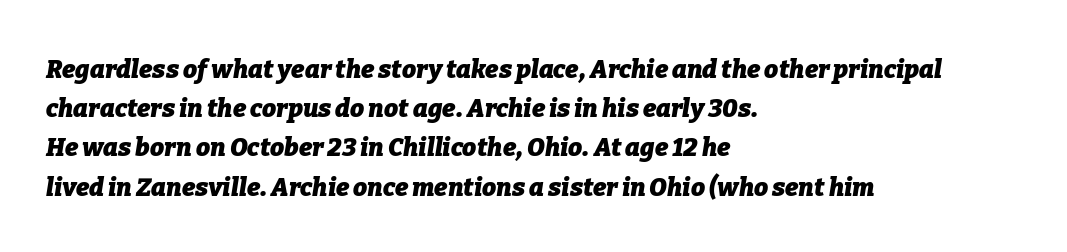
As a designer I'd log this as weight 700, bold. The passage shown stacks its lines at a standard gap. The passage is arranged the way most books set body copy — flush left. You can tell it's italic because the verticals aren't actually vertical. Nothing unusual about the tracking: characters are spaced as the font intends. Decoration check: the copy has no underline.
